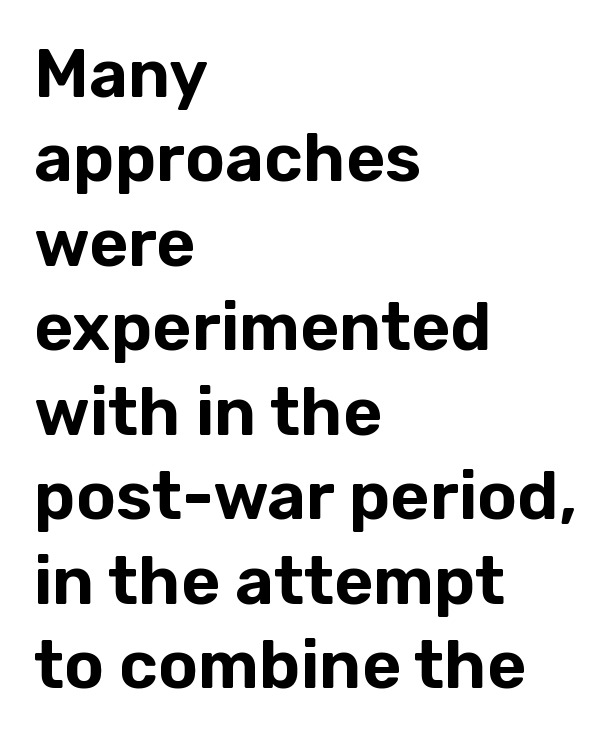
{"serif": "no", "italic": "no", "width": "normal", "stroke_contrast": "low", "x_height": "medium", "monospaced": "no", "underline": "no", "align": "left", "line_spacing": "normal", "line_spacing_ratio": 1.26, "letter_spacing": "normal", "letter_spacing_em": 0.0, "glyph_px": 67}
